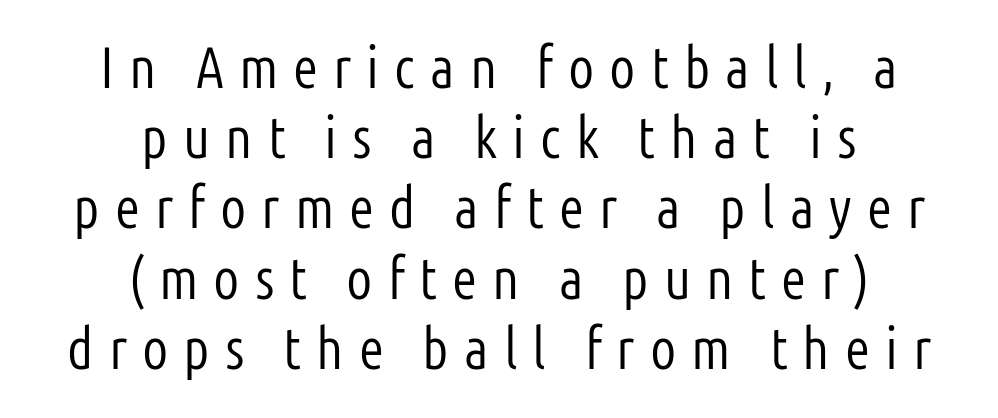
{"serif": "no", "italic": "no", "bold": "no", "weight": "light", "width": "condensed", "stroke_contrast": "low", "x_height": "medium", "monospaced": "no", "underline": "no", "align": "center", "line_spacing_ratio": 1.21, "letter_spacing": "wide", "letter_spacing_em": 0.26, "glyph_px": 58}
